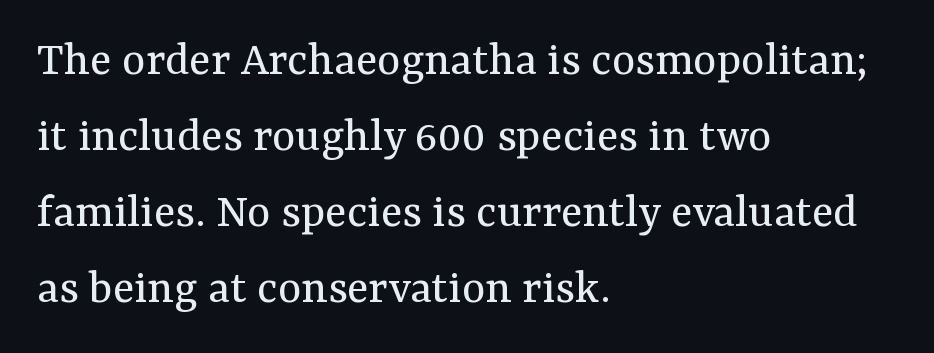
The image shows 50 px regular-weight serif type, upright; set left-aligned, normal line spacing (1.52x), normal letter spacing, not underlined; medium stroke contrast and a medium x-height.
